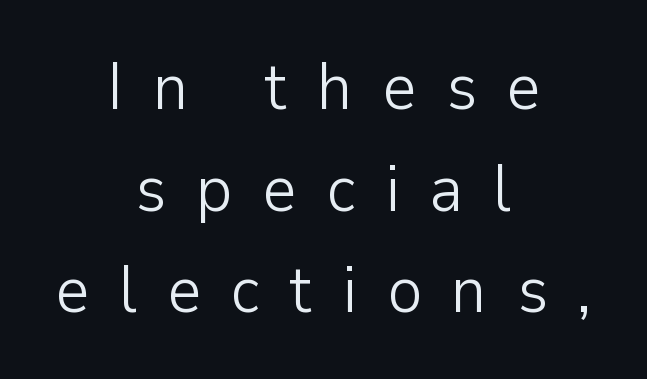
Q: Is the text bold? A: No.
Q: Is the text italic (slanted)? A: No, it is upright.
Q: Is the typeface a serif or a sans-serif typeface? A: Sans-serif.
Q: Is the text underlined? A: No.
Q: How is the paragraph aligned? A: Centered.
Q: Is the spacing between letters normal or unusually wide? A: Unusually wide.
Q: Is the spacing between lines tight, normal or loose? A: Normal.
Q: Width (condensed, normal, or wide)? A: Normal.
Q: Stroke contrast? A: Low.
Q: x-height? A: Medium.
Q: Monospaced? A: No.
